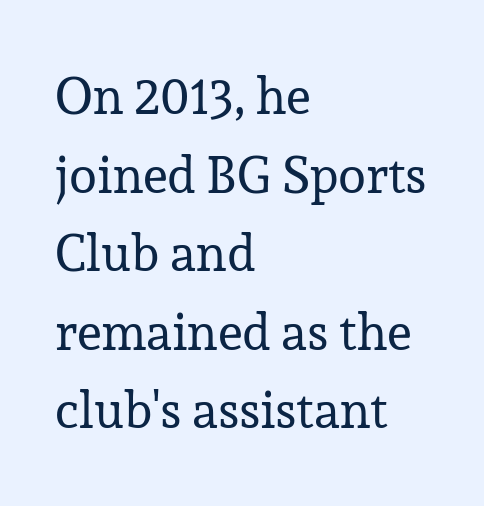
The image shows 51 px regular-weight serif type, upright; set left-aligned, normal line spacing (1.54x), normal letter spacing, not underlined; low stroke contrast and a medium x-height.
